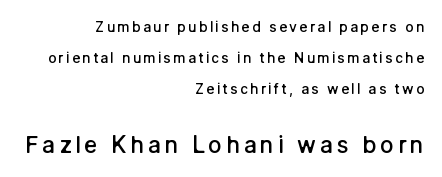
Q: Is the text bold? A: Semi-bold.
Q: Is the text italic (slanted)? A: No, it is upright.
Q: Is the text underlined? A: No.
Q: How is the paragraph aligned? A: Right-aligned.
Q: Is the spacing between lines tight, normal or loose? A: Loose.
Q: Which block of text is set in a larger size, the first (top) or the second (bottom)? A: The second (bottom) one.
